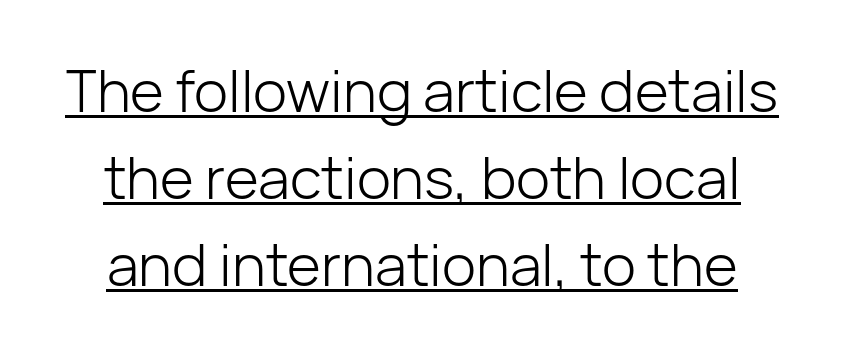
{"serif": "no", "italic": "no", "bold": "no", "weight": "light", "width": "normal", "stroke_contrast": "low", "x_height": "medium", "monospaced": "no", "underline": "yes", "line_spacing": "normal", "line_spacing_ratio": 1.5, "letter_spacing": "normal", "letter_spacing_em": 0.0, "glyph_px": 58}
